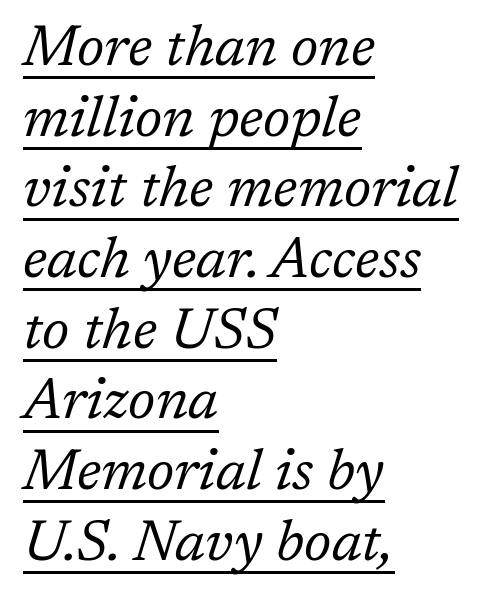
{"serif": "yes", "italic": "yes", "lean": "right", "slant_degrees": 17, "bold": "no", "weight": "regular", "width": "normal", "stroke_contrast": "low", "x_height": "medium", "monospaced": "no", "underline": "yes", "align": "left", "line_spacing_ratio": 1.24, "letter_spacing": "normal", "letter_spacing_em": 0.0, "glyph_px": 57}
